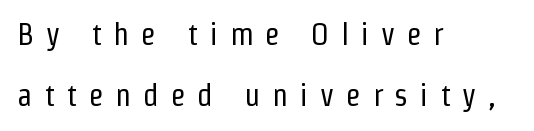
Q: Is the text bold? A: No.
Q: Is the text italic (slanted)? A: No, it is upright.
Q: Is the typeface a serif or a sans-serif typeface? A: Sans-serif.
Q: Is the text underlined? A: No.
Q: How is the paragraph aligned? A: Left-aligned.
Q: Is the spacing between letters normal or unusually wide? A: Unusually wide.
Q: Is the spacing between lines tight, normal or loose? A: Loose.
Q: Width (condensed, normal, or wide)? A: Condensed.
Q: Stroke contrast? A: Low.
Q: x-height? A: Medium.
Q: Monospaced? A: No.
